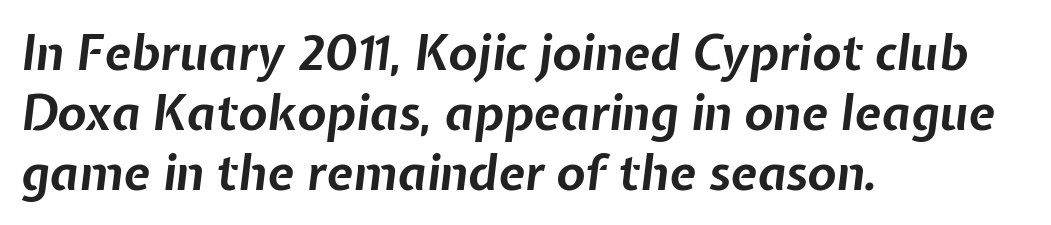
Q: Is the text bold? A: Yes.
Q: Is the text italic (slanted)? A: Yes, it leans right by about 7 degrees.
Q: Is the text underlined? A: No.
Q: How is the paragraph aligned? A: Left-aligned.
Q: Is the spacing between letters normal or unusually wide? A: Normal.
Q: Is the spacing between lines tight, normal or loose? A: Normal.
Q: Width (condensed, normal, or wide)? A: Normal.
Q: Stroke contrast? A: Low.
Q: x-height? A: Medium.
Q: Monospaced? A: No.
